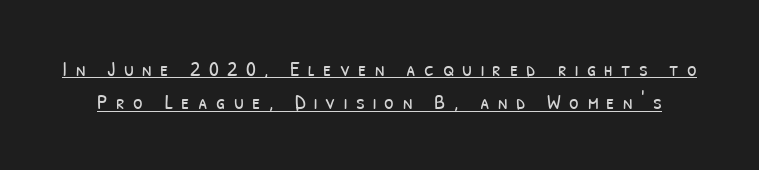
The image shows 22 px text type; set normal line spacing (1.52x), unusually wide letter spacing (+0.38 em), underlined.
